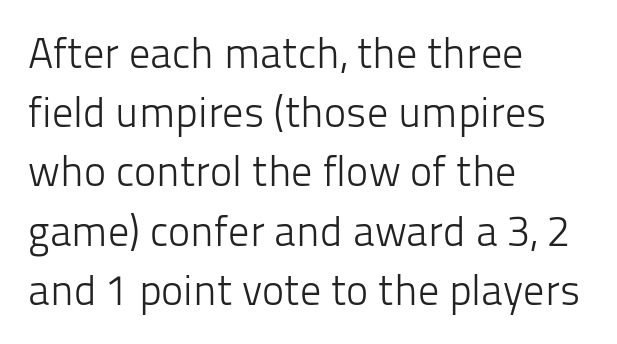
Q: Is the text bold? A: No.
Q: Is the text italic (slanted)? A: No, it is upright.
Q: Is the typeface a serif or a sans-serif typeface? A: Sans-serif.
Q: Is the text underlined? A: No.
Q: How is the paragraph aligned? A: Left-aligned.
Q: Is the spacing between letters normal or unusually wide? A: Normal.
Q: Is the spacing between lines tight, normal or loose? A: Normal.
Q: Width (condensed, normal, or wide)? A: Normal.
Q: Stroke contrast? A: Low.
Q: x-height? A: Medium.
Q: Monospaced? A: No.
